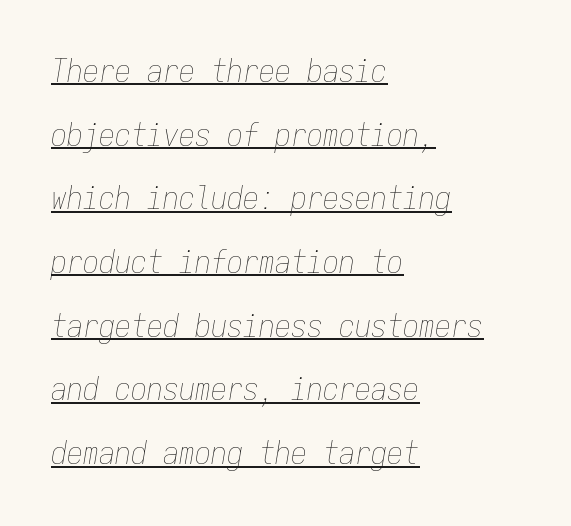
Nothing heavy about these letters — not bold at all. The text carries the slant typical of an italic or oblique font. Check the space under the baseline: a stroke is drawn there. The setting favours the left margin, as ordinary paragraphs usually do.
